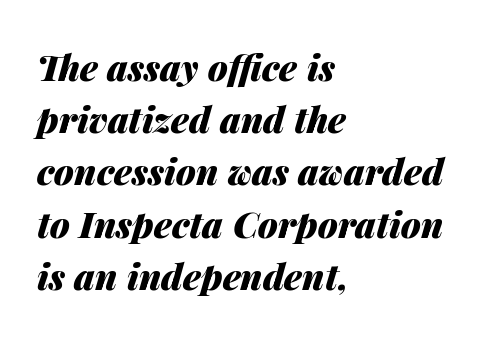
{"italic": "yes", "lean": "right", "slant_degrees": 14, "bold": "yes", "weight": "heavy", "width": "normal", "stroke_contrast": "medium", "x_height": "medium", "monospaced": "no", "underline": "no", "align": "left", "line_spacing": "normal", "line_spacing_ratio": 1.45, "letter_spacing": "normal", "letter_spacing_em": 0.0, "glyph_px": 36}
